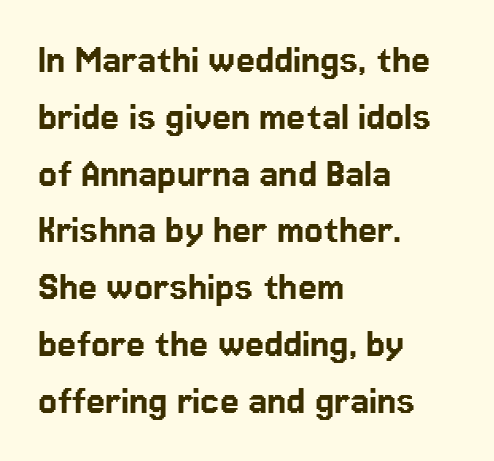
The image shows 43 px sans-serif type, upright; set left-aligned, normal line spacing (1.32x), normal letter spacing, not underlined; low stroke contrast and a medium x-height.
